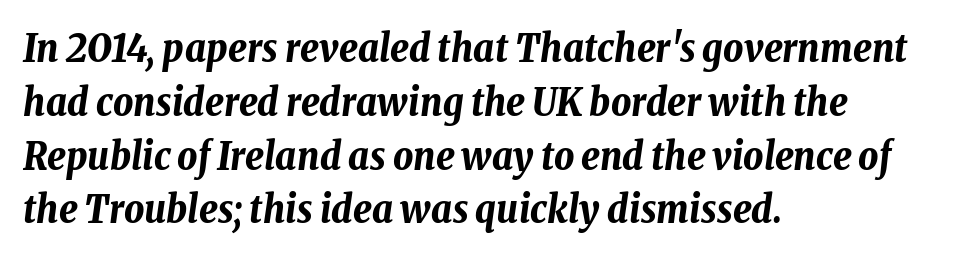
Emphasis-style slanted type is in use. Do the characters align in a grid? No, the font is proportional. Plain, unruled lines of type. The passage shown has conventional tracking throughout.
